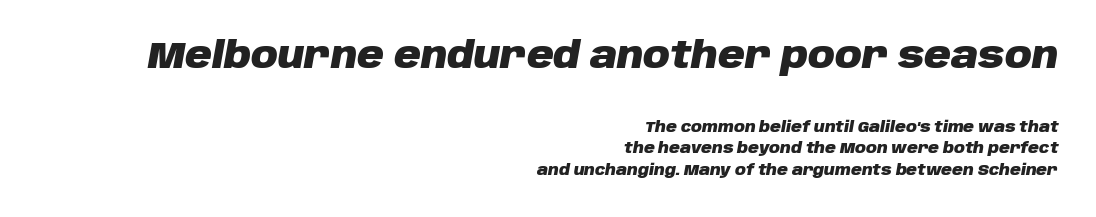
The image shows 37 px heavy type, italic (leaning right); set right-aligned, normal line spacing (1.42x), normal letter spacing, not underlined; the first (top) block is 2.47x larger; low stroke contrast and a large x-height.
